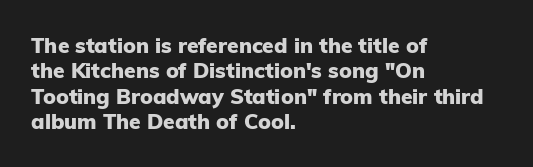
The image shows 21 px bold type, upright; set left-aligned, line spacing 1.21x, normal letter spacing, not underlined.
